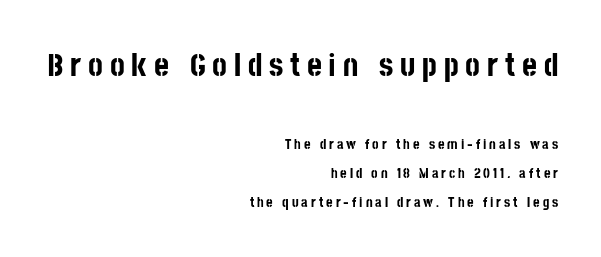
Does the leading feel generous? Absolutely, it's lavish. Bold? Absolutely — the strokes are thick and heavy. Stroke terminals: plain, sans-serif. Just letters on the line, the space beneath them empty. The composition opens big and finishes small.
